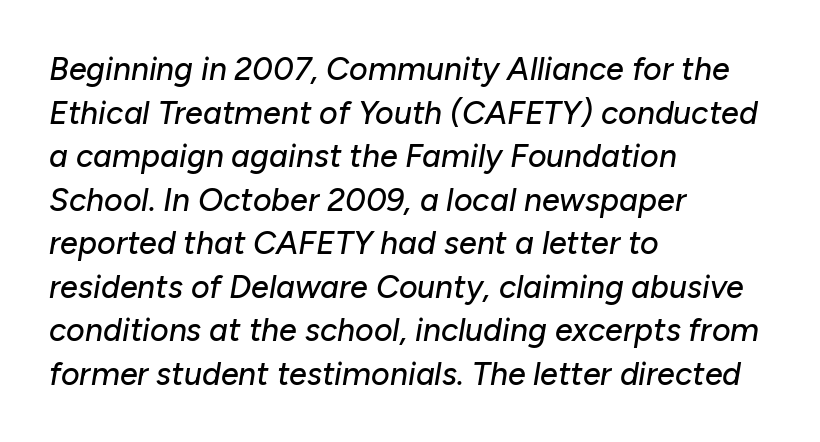
The specimen omits any rule beneath the text block's lines. Horizontally, the lines are justified to the leading edge only. Interline gaps are of average width in this sample. The letters advance in unequal steps, a hallmark of proportional type.
